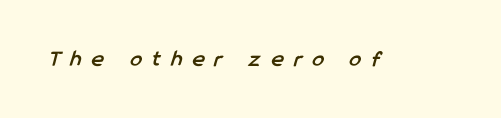
The glyphs have the mass of a bold cut. Substantial extra tracking has been applied to these lines. The area under the type is left untouched.
